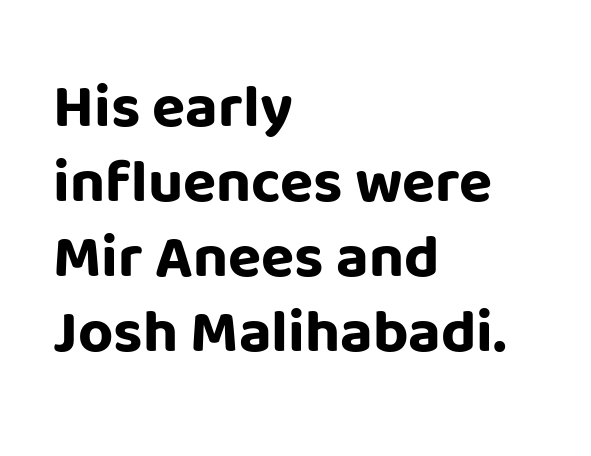
{"serif": "no", "italic": "no", "bold": "yes", "weight": "bold", "width": "normal", "stroke_contrast": "low", "x_height": "large", "monospaced": "no", "underline": "no", "align": "left", "line_spacing_ratio": 1.23, "letter_spacing": "normal", "letter_spacing_em": 0.0, "glyph_px": 61}
